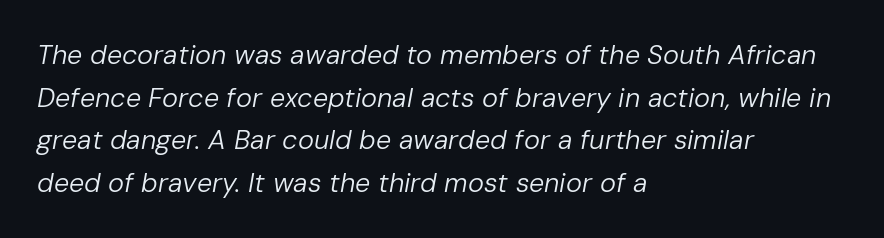
Q: Is the text bold? A: No.
Q: Is the text italic (slanted)? A: Yes, it leans right by about 10 degrees.
Q: Is the text underlined? A: No.
Q: How is the paragraph aligned? A: Left-aligned.
Q: Is the spacing between letters normal or unusually wide? A: Normal.
Q: Is the spacing between lines tight, normal or loose? A: Normal.
